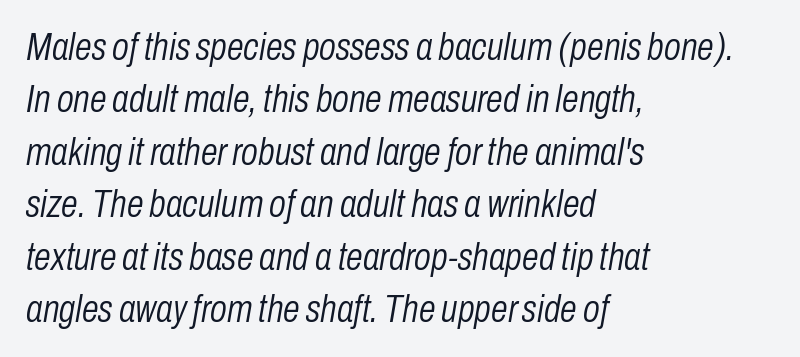
The image shows 38 px light, condensed type, italic (leaning right); set left-aligned, normal line spacing (1.38x), normal letter spacing, not underlined; low stroke contrast and a medium x-height.
